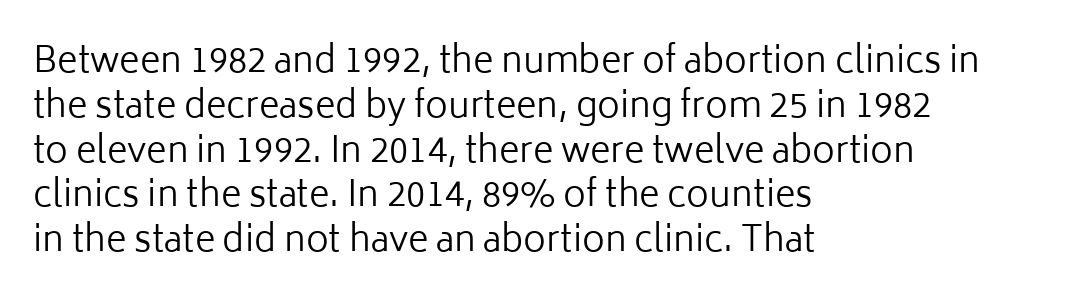
Alignment: flush left. Clear beneath every line of the passage. Posture: straight, roman, zero tilt. This reads as an unemphasized weight, regular at the heaviest. A typesetter would label this face a sans. Honestly, the letter spacing is just normal — you wouldn't notice it.
